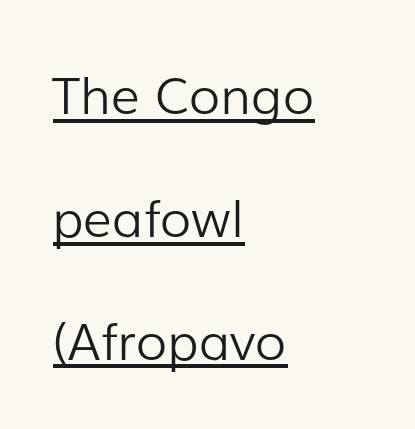
The image shows 51 px light sans-serif type, upright; set left-aligned, loose line spacing (2.41x), normal letter spacing, underlined; low stroke contrast and a medium x-height.
